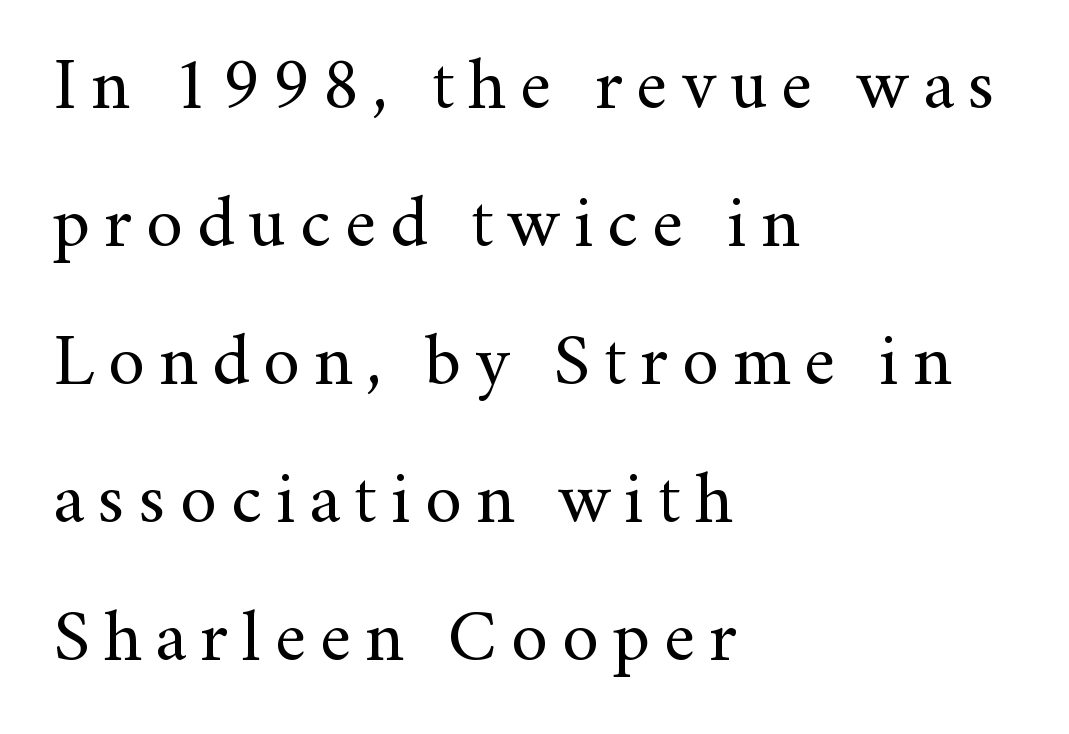
Old-style or modern, the face here clearly has serifs. Nope, not italic — everything's standing straight. This sample has the flowing, uneven cadence of proportional lettering. Has an underline been added? It has not. The rag falls on the right side of this text block.
